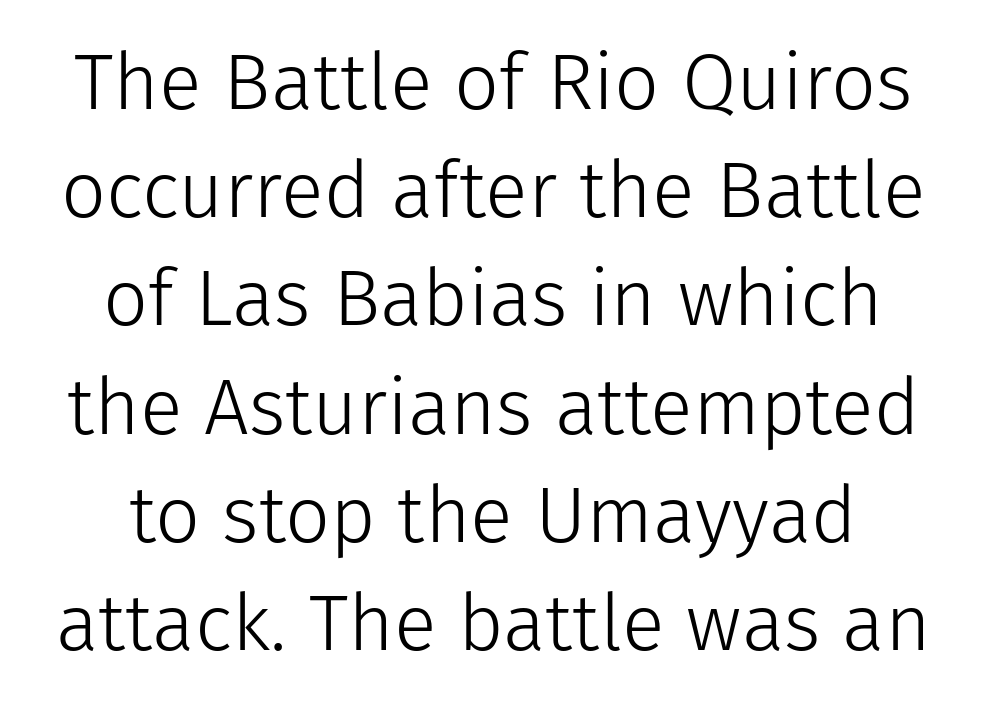
The image shows 79 px light sans-serif type, upright; set normal line spacing (1.37x), normal letter spacing, not underlined; low stroke contrast and a medium x-height.
